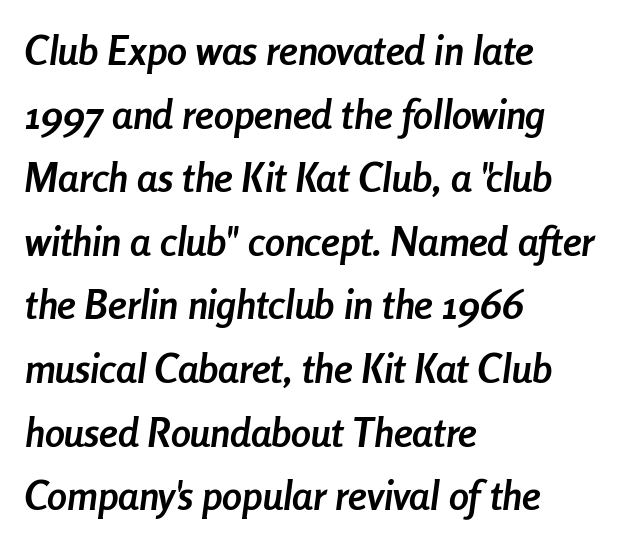
The image shows 40 px semibold, condensed type, italic (leaning right); set left-aligned, normal line spacing (1.59x), normal letter spacing, not underlined; low stroke contrast and a medium x-height.
